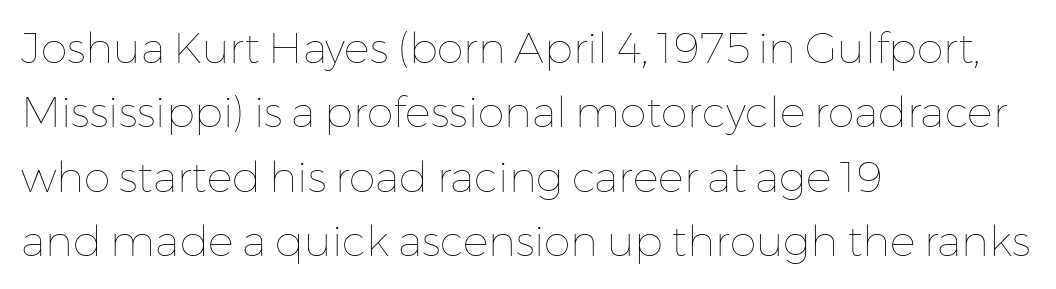
{"italic": "no", "bold": "no", "weight": "thin", "width": "normal", "stroke_contrast": "low", "x_height": "medium", "monospaced": "no", "underline": "no", "align": "left", "line_spacing": "normal", "line_spacing_ratio": 1.5, "letter_spacing": "normal", "letter_spacing_em": 0.0, "glyph_px": 43}
